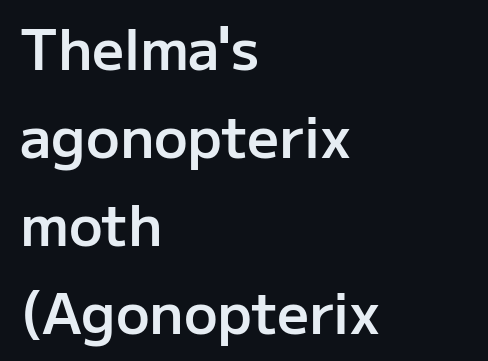
Underlining? Definitely not there. Line starts are locked; line ends wander. Stroke thickness is moderately raised; the sample reads as semibold. A normal amount of white space separates one row of letters from the next. Is this a fixed-width face? No — the glyphs have proportional, varying widths. Caption: standard tracking, unaltered.
